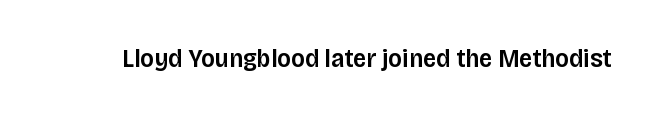
The image shows 26 px text type, upright; set normal letter spacing, not underlined.
